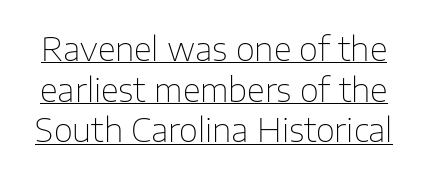
The image shows 33 px thin sans-serif type, upright; set line spacing 1.23x, normal letter spacing, underlined; low stroke contrast and a medium x-height.
